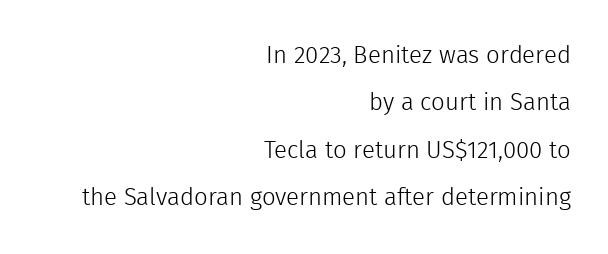
These lines stack with their right ends in a neat column. The baseline area is clear. A light-to-regular cut is what we see here. The designer dialed line spacing up above the default.
